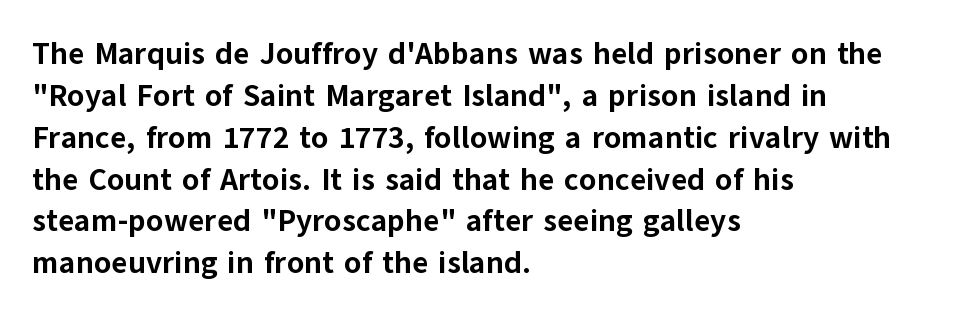
The image shows 31 px bold sans-serif type, upright; set left-aligned, normal line spacing (1.35x), normal letter spacing, not underlined; low stroke contrast and a medium x-height.
